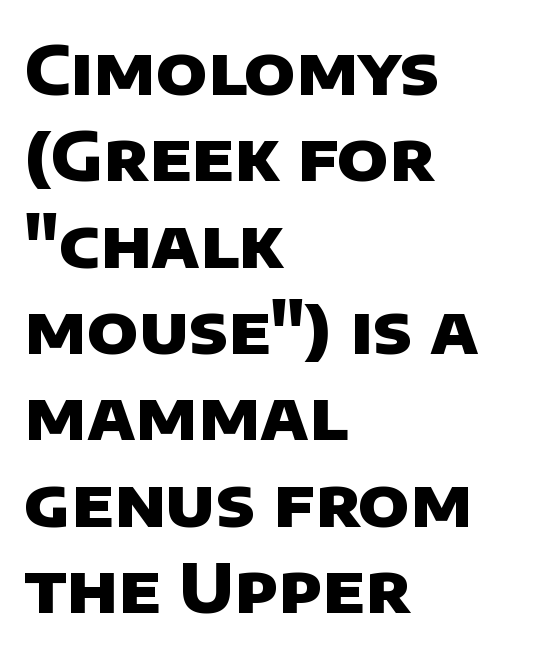
{"serif": "no", "bold": "yes", "weight": "heavy", "width": "normal", "stroke_contrast": "low", "x_height": "large", "monospaced": "no", "underline": "no", "align": "left", "line_spacing": "normal", "line_spacing_ratio": 1.27, "letter_spacing": "normal", "letter_spacing_em": 0.0, "glyph_px": 68}
